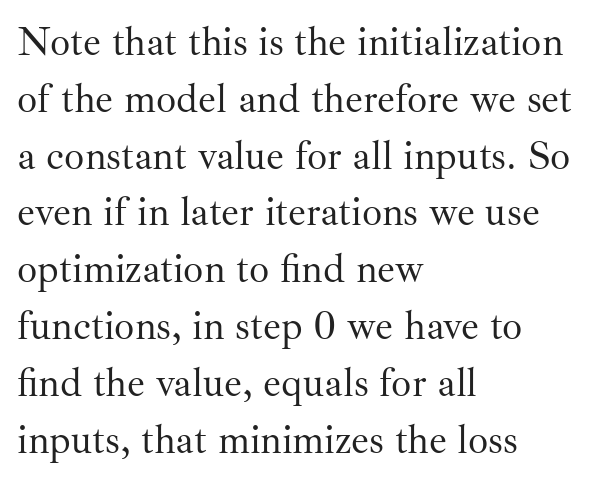
The paragraph has a hard left edge and a soft right edge. Designer's note — italics off, roman on. Is this a fixed-width face? No — the glyphs have proportional, varying widths. Successive baselines arrive at the customary interval. Each letter's strokes conclude with small projecting serifs. Honestly, the letter spacing is just normal — you wouldn't notice it.
